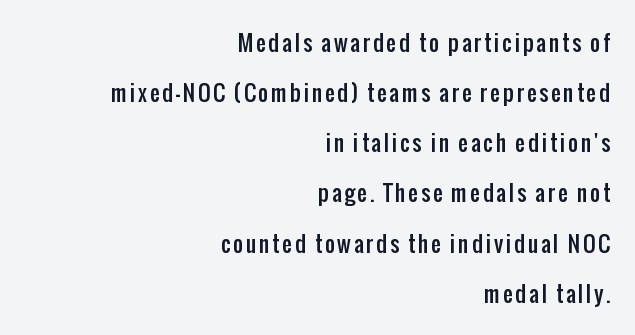
The image shows 22 px text type, upright; set right-aligned, loose line spacing (2.28x), not underlined.
